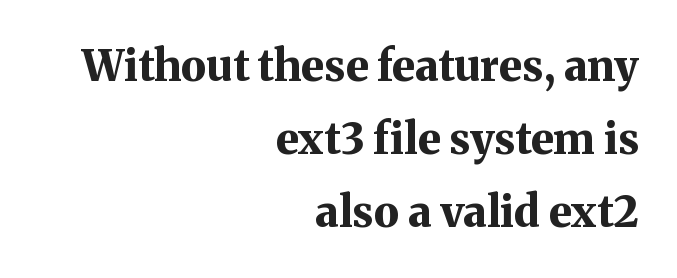
Q: Is the text bold? A: Yes.
Q: Is the text italic (slanted)? A: No, it is upright.
Q: Is the typeface a serif or a sans-serif typeface? A: Serif.
Q: Is the text underlined? A: No.
Q: How is the paragraph aligned? A: Right-aligned.
Q: Is the spacing between letters normal or unusually wide? A: Normal.
Q: Is the spacing between lines tight, normal or loose? A: Normal.
Q: Width (condensed, normal, or wide)? A: Normal.
Q: Stroke contrast? A: Medium.
Q: x-height? A: Medium.
Q: Monospaced? A: No.
